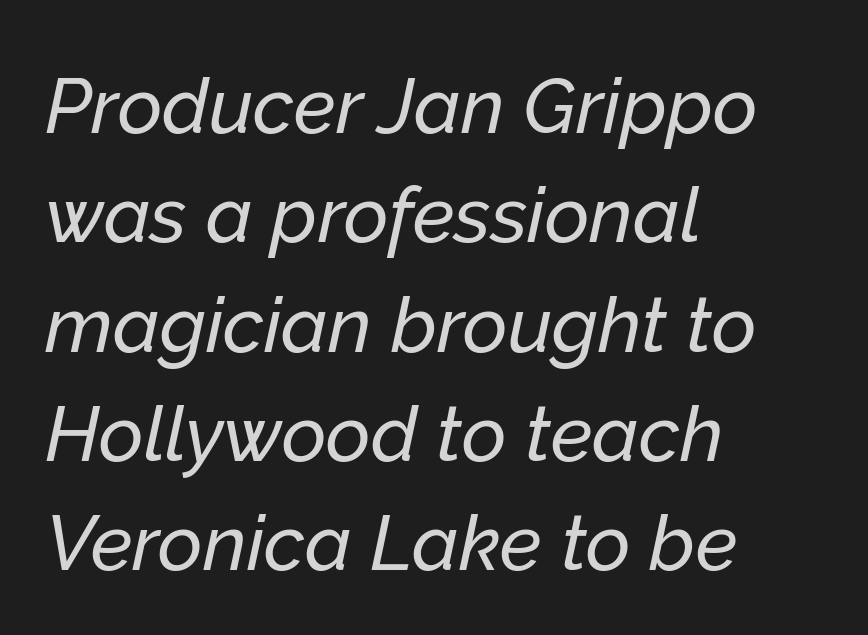
Q: Is the text italic (slanted)? A: Yes, it leans right by about 12 degrees.
Q: Is the text underlined? A: No.
Q: How is the paragraph aligned? A: Left-aligned.
Q: Is the spacing between letters normal or unusually wide? A: Normal.
Q: Is the spacing between lines tight, normal or loose? A: Normal.
Q: Width (condensed, normal, or wide)? A: Normal.
Q: Stroke contrast? A: Low.
Q: x-height? A: Medium.
Q: Monospaced? A: No.
